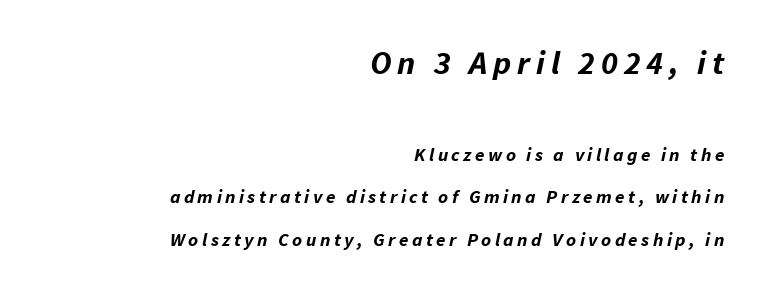
Q: Is the text bold? A: Yes.
Q: Is the text italic (slanted)? A: Yes, it leans right by about 11 degrees.
Q: Is the text underlined? A: No.
Q: How is the paragraph aligned? A: Right-aligned.
Q: Is the spacing between lines tight, normal or loose? A: Loose.
Q: Which block of text is set in a larger size, the first (top) or the second (bottom)? A: The first (top) one.
Q: Width (condensed, normal, or wide)? A: Normal.
Q: Stroke contrast? A: Low.
Q: x-height? A: Medium.
Q: Monospaced? A: No.
